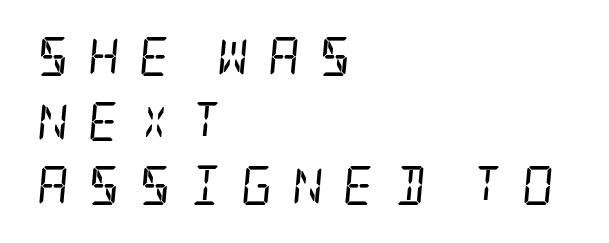
Q: Is the text bold? A: No.
Q: Is the text italic (slanted)? A: Yes, it leans right by about 5 degrees.
Q: Is the typeface a serif or a sans-serif typeface? A: Serif.
Q: Is the text underlined? A: No.
Q: How is the paragraph aligned? A: Left-aligned.
Q: Is the spacing between letters normal or unusually wide? A: Unusually wide.
Q: Is the spacing between lines tight, normal or loose? A: Normal.
Q: Width (condensed, normal, or wide)? A: Condensed.
Q: Stroke contrast? A: Low.
Q: x-height? A: Large.
